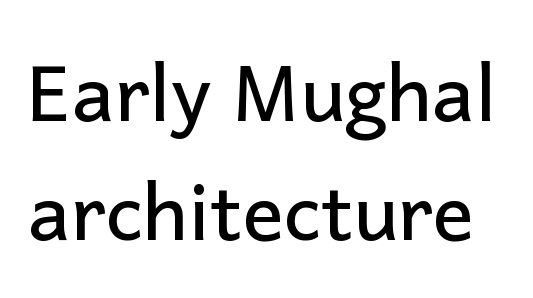
The image shows 77 px sans-serif type, upright; set normal line spacing (1.54x), normal letter spacing, not underlined; low stroke contrast and a medium x-height.
